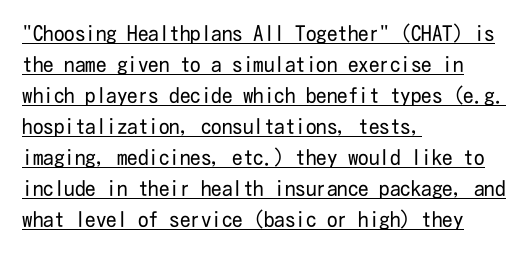
Decoration check: the copy is underlined. Counters stay open thanks to moderate or lighter strokes. The type sits square on the baseline with zero lean. Vertical spacing — default. Does the copy run flush right? No — it runs flush left. Tracking value appears to be zero — textbook default spacing.
